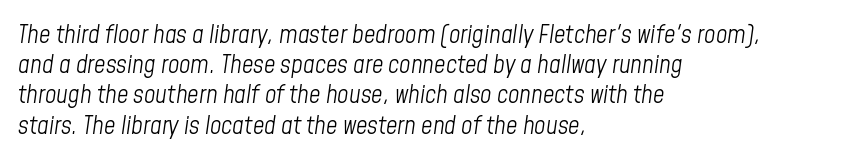
{"italic": "yes", "lean": "right", "slant_degrees": 8, "bold": "no", "underline": "no", "align": "left", "line_spacing_ratio": 1.21, "letter_spacing": "normal", "letter_spacing_em": 0.0, "glyph_px": 25}
